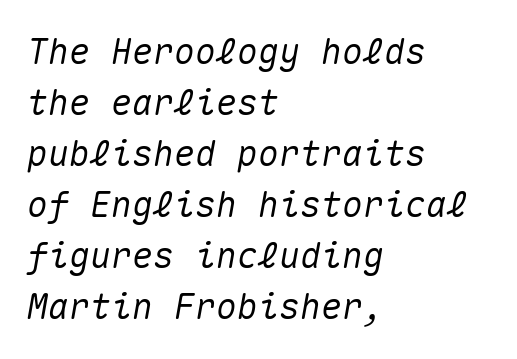
{"italic": "yes", "lean": "right", "slant_degrees": 10, "width": "normal", "stroke_contrast": "medium", "x_height": "medium", "monospaced": "yes", "underline": "no", "align": "left", "line_spacing": "normal", "line_spacing_ratio": 1.46, "letter_spacing": "normal", "letter_spacing_em": 0.0, "glyph_px": 35}
